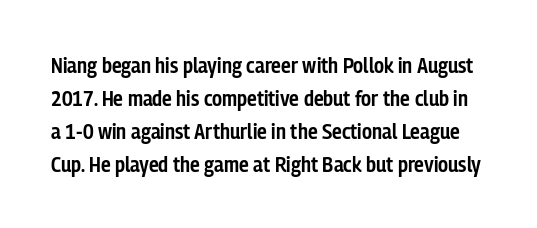
Q: Is the text bold? A: Semi-bold.
Q: Is the text italic (slanted)? A: No, it is upright.
Q: Is the text underlined? A: No.
Q: Is the spacing between letters normal or unusually wide? A: Normal.
Q: Is the spacing between lines tight, normal or loose? A: Normal.
